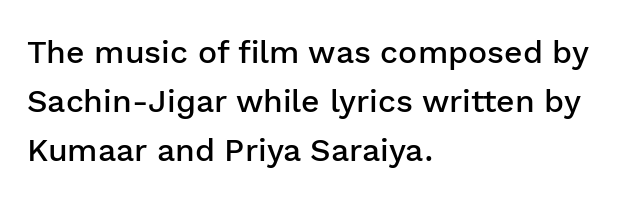
{"serif": "no", "italic": "no", "bold": "semi", "weight": "semibold", "width": "normal", "stroke_contrast": "low", "x_height": "medium", "monospaced": "no", "underline": "no", "align": "left", "line_spacing": "normal", "line_spacing_ratio": 1.53, "letter_spacing": "normal", "letter_spacing_em": 0.0, "glyph_px": 32}
